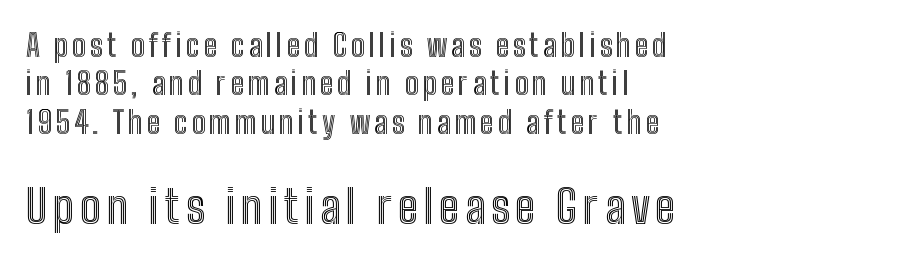
Q: Is the text italic (slanted)? A: No, it is upright.
Q: Is the text underlined? A: No.
Q: How is the paragraph aligned? A: Left-aligned.
Q: Which block of text is set in a larger size, the first (top) or the second (bottom)? A: The second (bottom) one.
Q: Width (condensed, normal, or wide)? A: Condensed.
Q: x-height? A: Medium.
Q: Monospaced? A: No.
